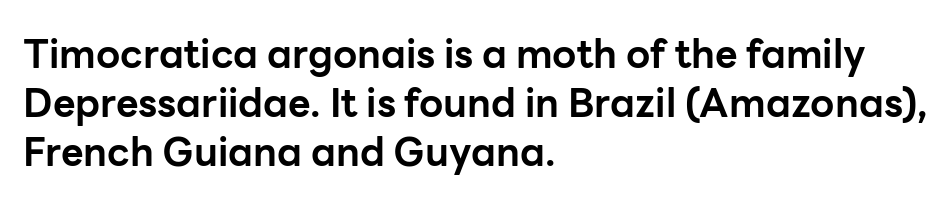
The image shows 39 px bold sans-serif type, upright; set left-aligned, normal line spacing (1.26x), normal letter spacing, not underlined; low stroke contrast and a medium x-height.
